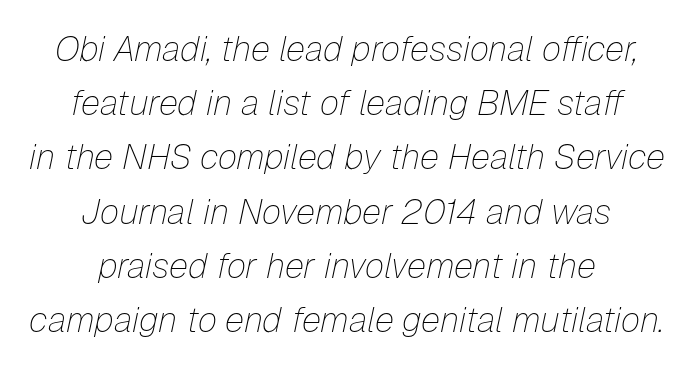
The image shows 35 px thin type, italic (leaning right); set centered, normal line spacing (1.55x), normal letter spacing, not underlined; low stroke contrast and a medium x-height.
